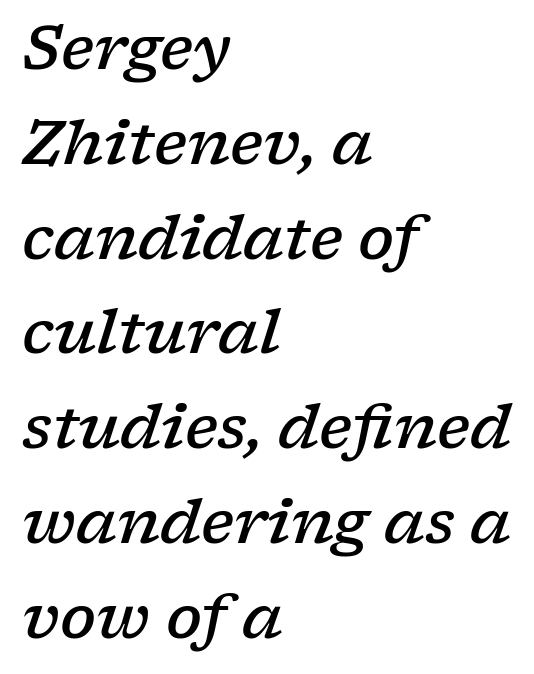
These lines stack with their left ends in a neat column. These lines keep a tight, regular rhythm from letter to letter. This is the in-between weight designers call semibold or demi. The string is rendered with underlining switched off.
